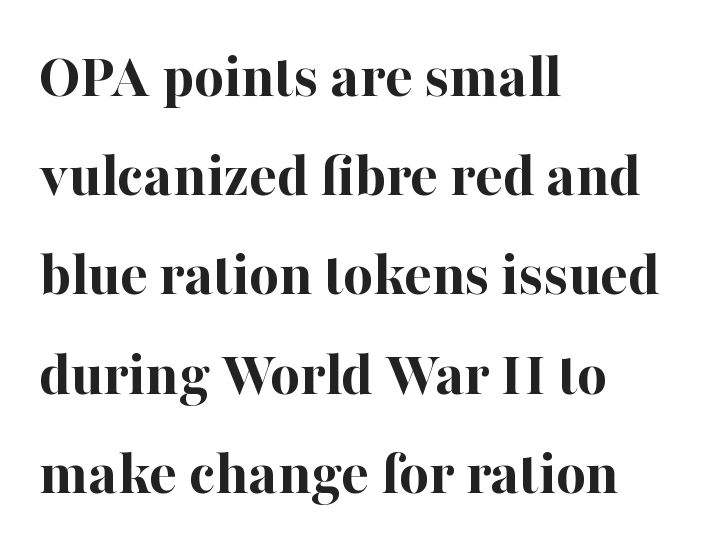
Q: Is the text bold? A: Yes.
Q: Is the text italic (slanted)? A: No, it is upright.
Q: Is the typeface a serif or a sans-serif typeface? A: Serif.
Q: Is the text underlined? A: No.
Q: How is the paragraph aligned? A: Left-aligned.
Q: Is the spacing between letters normal or unusually wide? A: Normal.
Q: Is the spacing between lines tight, normal or loose? A: Normal.
Q: Width (condensed, normal, or wide)? A: Normal.
Q: Stroke contrast? A: High.
Q: x-height? A: Medium.
Q: Monospaced? A: No.
